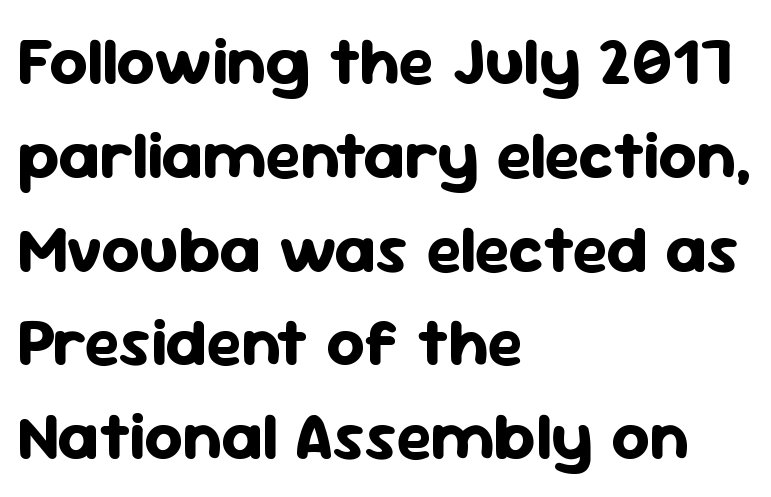
Line starts are locked; line ends wander. Does extra space separate the letters? No, they use regular spacing. Descenders are the only things crossing below the line. The leading is moderate, giving the passage an even texture.
